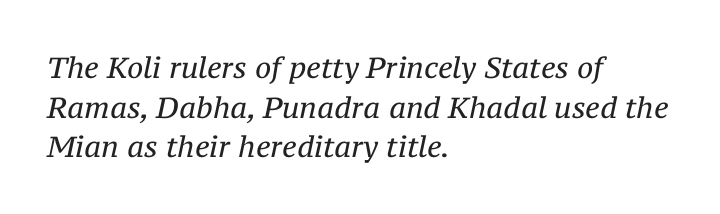
Q: Is the text bold? A: No.
Q: Is the text italic (slanted)? A: Yes, it leans right by about 12 degrees.
Q: Is the typeface a serif or a sans-serif typeface? A: Serif.
Q: Is the text underlined? A: No.
Q: How is the paragraph aligned? A: Left-aligned.
Q: Is the spacing between letters normal or unusually wide? A: Normal.
Q: Is the spacing between lines tight, normal or loose? A: Normal.
Q: Width (condensed, normal, or wide)? A: Normal.
Q: Stroke contrast? A: Medium.
Q: x-height? A: Medium.
Q: Monospaced? A: No.
